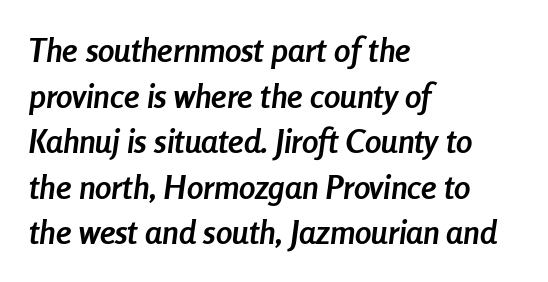
{"italic": "yes", "lean": "right", "slant_degrees": 8, "bold": "yes", "weight": "semibold", "width": "condensed", "stroke_contrast": "low", "x_height": "medium", "monospaced": "no", "underline": "no", "align": "left", "line_spacing": "normal", "line_spacing_ratio": 1.38, "letter_spacing": "normal", "letter_spacing_em": 0.0, "glyph_px": 33}
